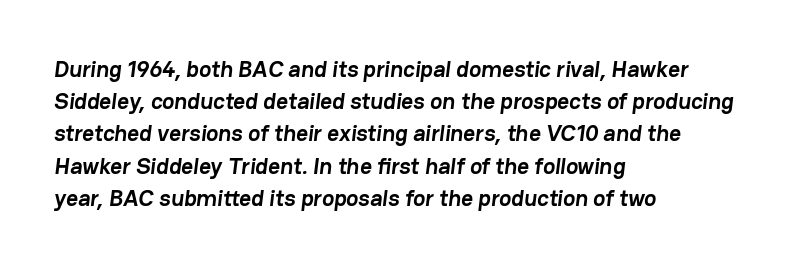
{"bold": "yes", "underline": "no", "align": "left", "line_spacing": "normal", "line_spacing_ratio": 1.4, "letter_spacing": "normal", "letter_spacing_em": 0.0, "glyph_px": 23}
